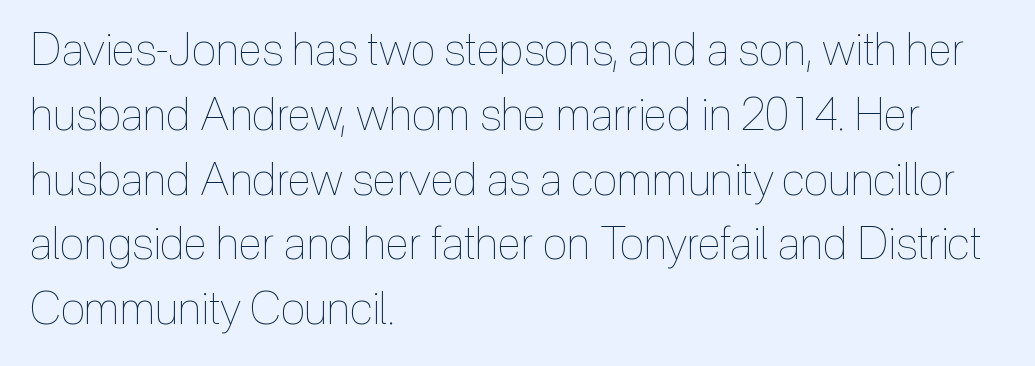
{"italic": "no", "bold": "no", "weight": "thin", "width": "condensed", "x_height": "medium", "monospaced": "no", "underline": "no", "align": "left", "line_spacing": "normal", "line_spacing_ratio": 1.44, "letter_spacing": "normal", "letter_spacing_em": 0.0, "glyph_px": 45}
